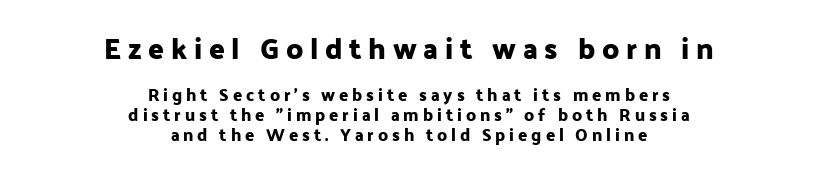
{"serif": "no", "italic": "no", "width": "normal", "stroke_contrast": "low", "x_height": "medium", "monospaced": "no", "underline": "no", "align": "center", "line_spacing_ratio": 1.19, "letter_spacing": "wide", "letter_spacing_em": 0.23, "larger_block": "first", "size_ratio": 1.71, "glyph_px": 29}
